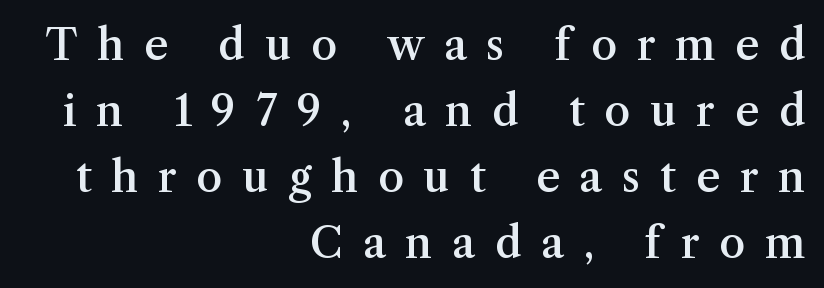
Looks like regular typesetting: each glyph gets only the width it needs. Every row of glyphs terminates at an identical x-position on the right. The block of text has a typical density, with ordinary space between rows. Weight: semibold (demi). Bare-footed words on every line.
